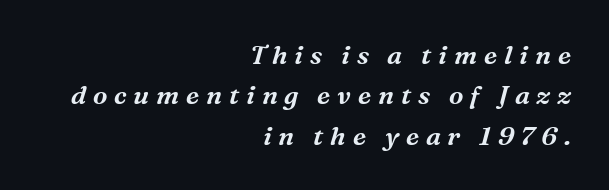
{"italic": "yes", "lean": "right", "slant_degrees": 16, "underline": "no", "align": "right", "line_spacing": "normal", "line_spacing_ratio": 1.55, "letter_spacing": "wide", "letter_spacing_em": 0.26, "glyph_px": 26}
